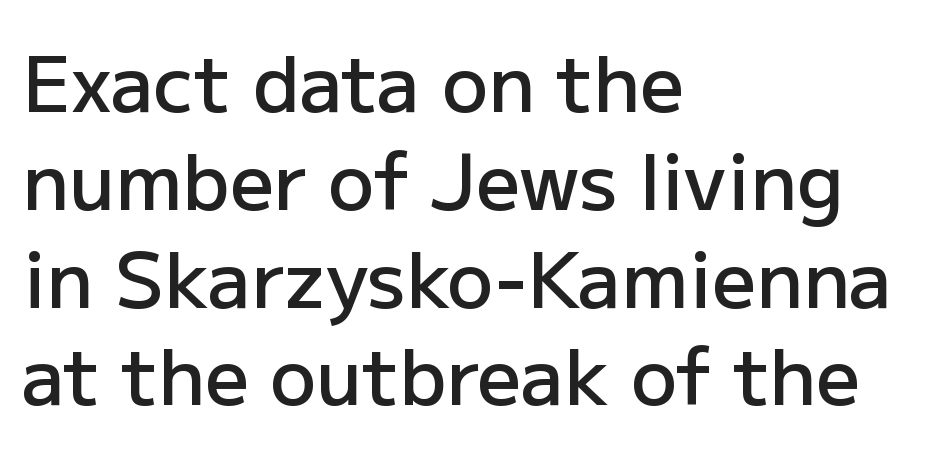
{"serif": "no", "italic": "no", "bold": "semi", "weight": "semibold", "width": "normal", "stroke_contrast": "low", "x_height": "medium", "monospaced": "no", "underline": "no", "align": "left", "line_spacing": "normal", "line_spacing_ratio": 1.27, "letter_spacing": "normal", "letter_spacing_em": 0.0, "glyph_px": 77}
